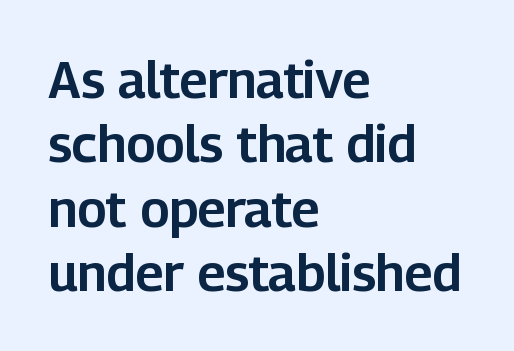
Q: Is the text italic (slanted)? A: No, it is upright.
Q: Is the typeface a serif or a sans-serif typeface? A: Sans-serif.
Q: Is the text underlined? A: No.
Q: How is the paragraph aligned? A: Left-aligned.
Q: Is the spacing between letters normal or unusually wide? A: Normal.
Q: Is the spacing between lines tight, normal or loose? A: Normal.
Q: Width (condensed, normal, or wide)? A: Normal.
Q: Stroke contrast? A: Low.
Q: x-height? A: Medium.
Q: Monospaced? A: No.
